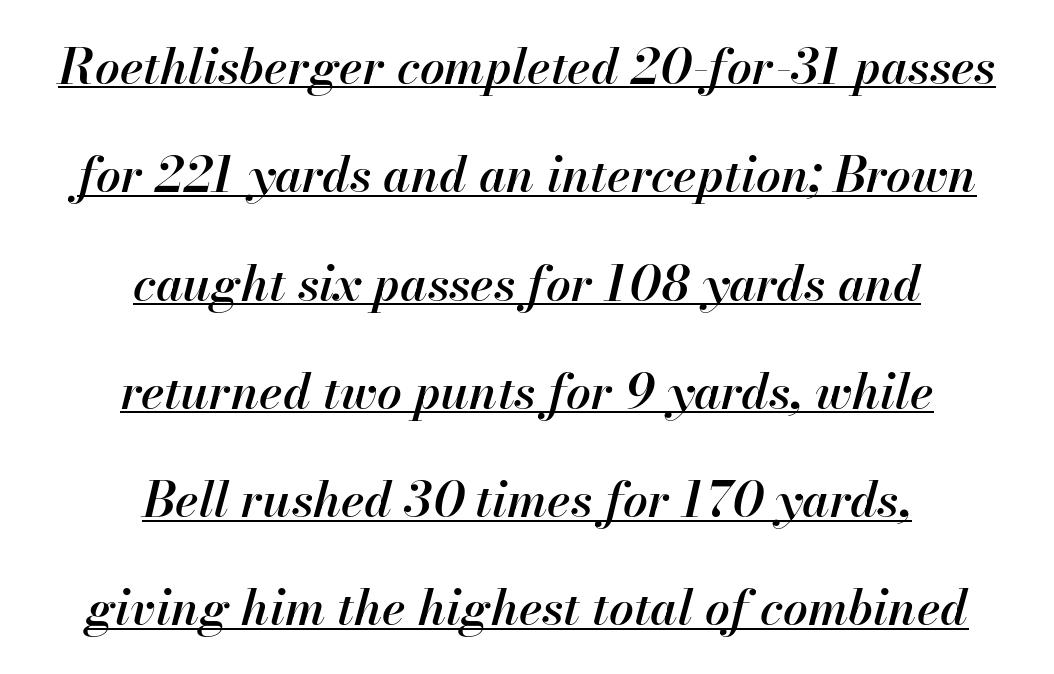
Q: Is the text bold? A: Semi-bold.
Q: Is the text italic (slanted)? A: Yes, it leans right by about 13 degrees.
Q: Is the text underlined? A: Yes.
Q: How is the paragraph aligned? A: Centered.
Q: Is the spacing between letters normal or unusually wide? A: Normal.
Q: Is the spacing between lines tight, normal or loose? A: Loose.
Q: Width (condensed, normal, or wide)? A: Normal.
Q: Stroke contrast? A: High.
Q: x-height? A: Small.
Q: Monospaced? A: No.
